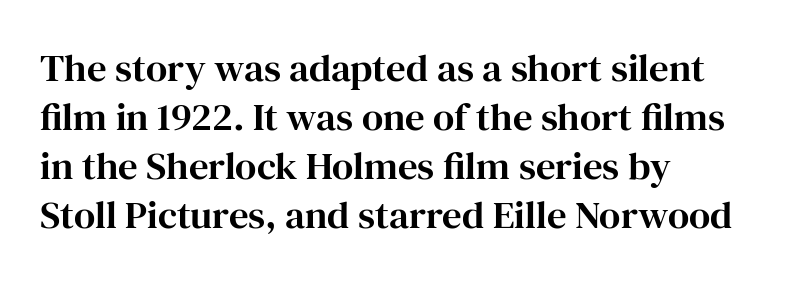
The image shows 39 px serif type, upright; set left-aligned, normal line spacing (1.26x), normal letter spacing, not underlined; high stroke contrast and a medium x-height.
